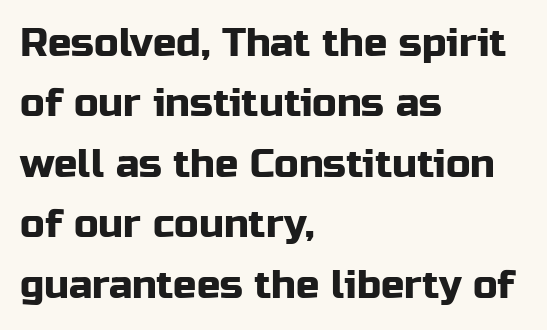
{"serif": "no", "italic": "no", "width": "normal", "stroke_contrast": "low", "x_height": "medium", "monospaced": "no", "underline": "no", "align": "left", "line_spacing": "normal", "line_spacing_ratio": 1.55, "letter_spacing": "normal", "letter_spacing_em": 0.0, "glyph_px": 39}
